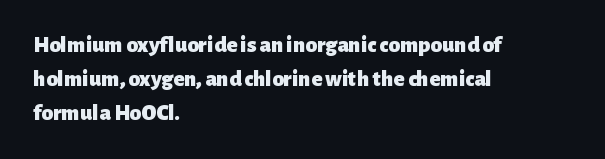
Q: Is the text bold? A: Yes.
Q: Is the text italic (slanted)? A: No, it is upright.
Q: Is the text underlined? A: No.
Q: How is the paragraph aligned? A: Left-aligned.
Q: Is the spacing between letters normal or unusually wide? A: Normal.
Q: Is the spacing between lines tight, normal or loose? A: Normal.
